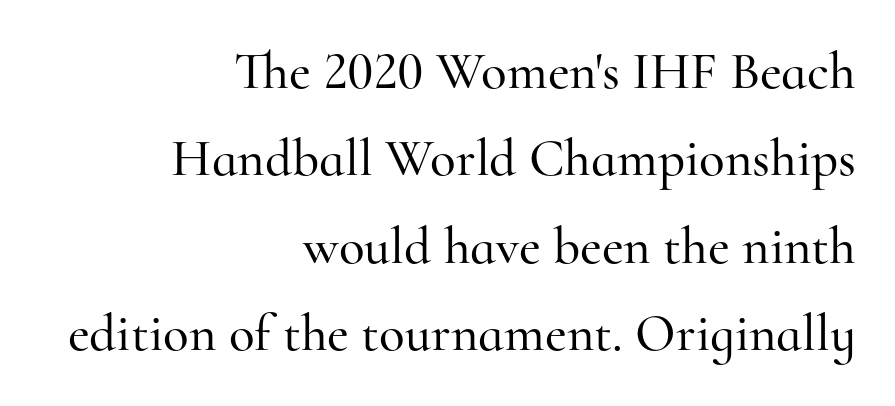
Inter-character spacing is left at the font's built-in metrics. A student would call this right alignment; a typographer would say flush right, rag left. The passage shown is typed in a proportional face where columns would drift. Examine the stroke ends and you'll spot serifs. The vertical gap from one line to the next is medium.
